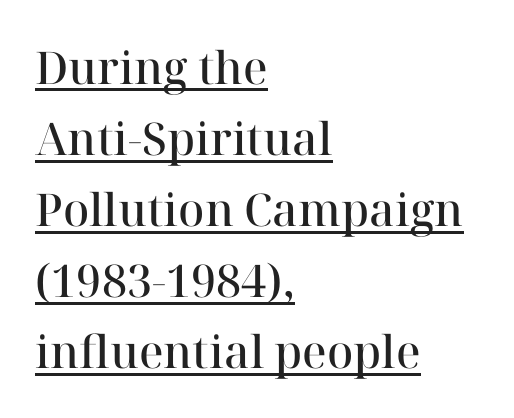
Which margin do the lines hug? The left one — the right edge is uneven. Vertical strokes here are truly vertical. Examine the stroke ends and you'll spot serifs. What decoration does the sample have? An underline.
